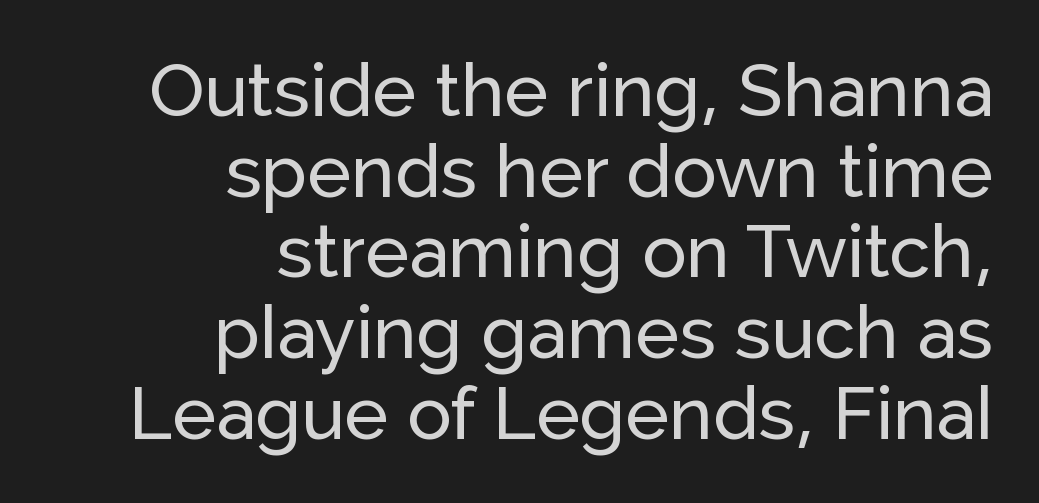
Q: Is the text italic (slanted)? A: No, it is upright.
Q: Is the typeface a serif or a sans-serif typeface? A: Sans-serif.
Q: Is the text underlined? A: No.
Q: How is the paragraph aligned? A: Right-aligned.
Q: Is the spacing between letters normal or unusually wide? A: Normal.
Q: Is the spacing between lines tight, normal or loose? A: Tight.
Q: Width (condensed, normal, or wide)? A: Normal.
Q: Stroke contrast? A: Low.
Q: x-height? A: Medium.
Q: Monospaced? A: No.
